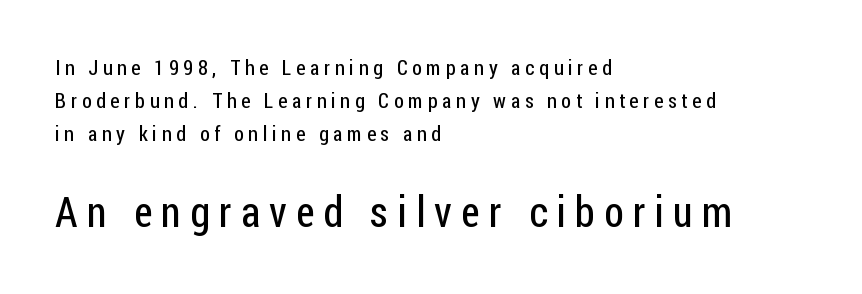
{"serif": "no", "italic": "no", "bold": "no", "weight": "regular", "width": "condensed", "stroke_contrast": "low", "x_height": "medium", "monospaced": "no", "underline": "no", "align": "left", "line_spacing": "normal", "line_spacing_ratio": 1.58, "letter_spacing": "wide", "letter_spacing_em": 0.22, "larger_block": "second", "size_ratio": 2.0, "glyph_px": 42}
